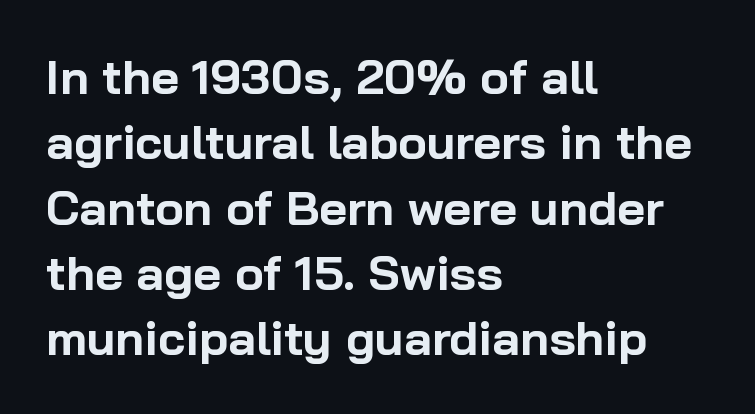
The image shows 48 px bold sans-serif type, upright; set left-aligned, normal line spacing (1.36x), normal letter spacing, not underlined; low stroke contrast and a medium x-height.
